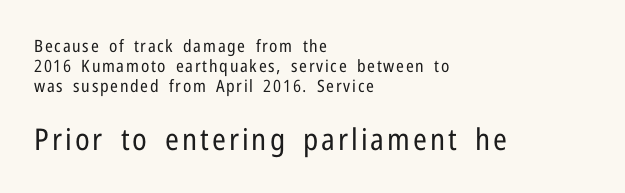
Q: Is the text bold? A: No.
Q: Is the text italic (slanted)? A: No, it is upright.
Q: Is the typeface a serif or a sans-serif typeface? A: Sans-serif.
Q: Is the text underlined? A: No.
Q: How is the paragraph aligned? A: Left-aligned.
Q: Which block of text is set in a larger size, the first (top) or the second (bottom)? A: The second (bottom) one.
Q: Width (condensed, normal, or wide)? A: Condensed.
Q: Stroke contrast? A: Low.
Q: x-height? A: Medium.
Q: Monospaced? A: No.
